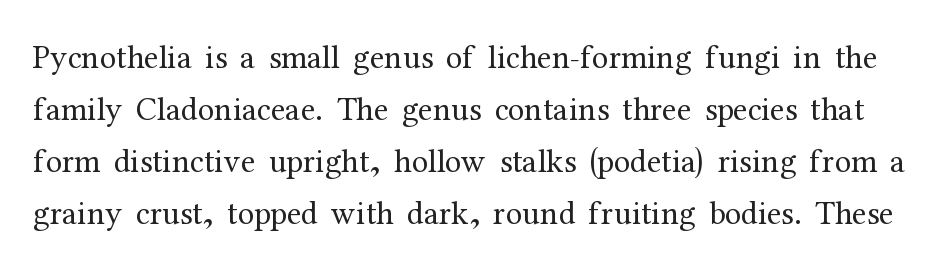
Looks like regular typesetting: each glyph gets only the width it needs. Vertically, the passage feels balanced, rows spaced as you'd expect. The face looks like a standard text weight, possibly lighter. Vertical strokes here are truly vertical.
